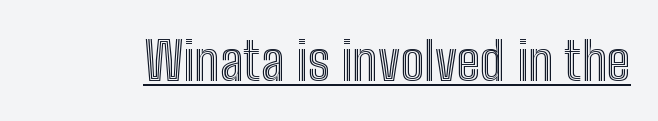
{"italic": "no", "width": "condensed", "x_height": "medium", "monospaced": "no", "underline": "yes", "letter_spacing": "normal", "letter_spacing_em": 0.0, "glyph_px": 53}
